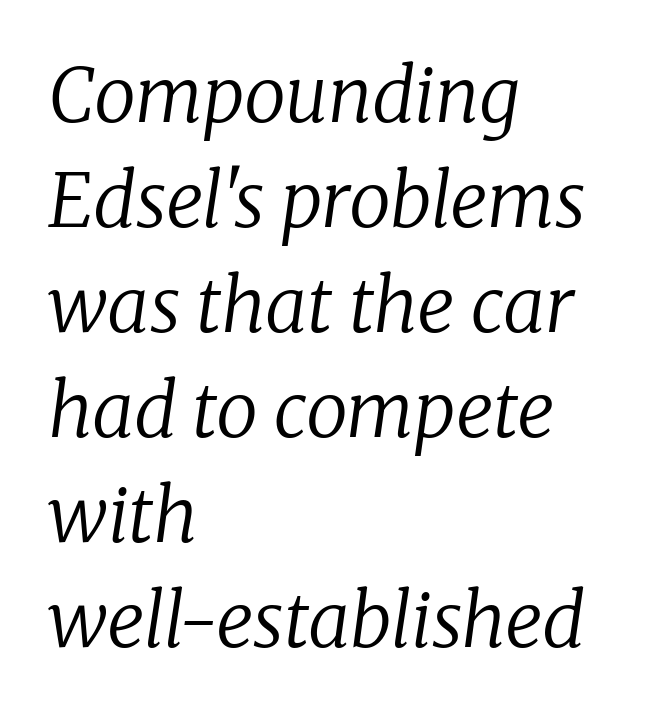
{"serif": "yes", "italic": "yes", "lean": "right", "slant_degrees": 8, "bold": "no", "weight": "regular", "width": "normal", "stroke_contrast": "low", "x_height": "medium", "monospaced": "no", "underline": "no", "align": "left", "line_spacing": "normal", "line_spacing_ratio": 1.4, "letter_spacing": "normal", "letter_spacing_em": 0.0, "glyph_px": 75}
